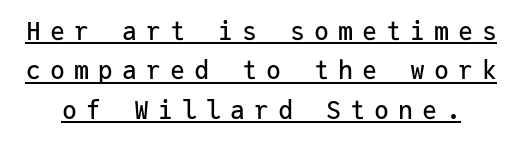
Each line of the rendering has a horizontal stroke beneath the glyphs. The tracking jumps out immediately: characters are airy and widely separated. Style check: upright. How would I describe the line gaps? Plain and ordinary.
